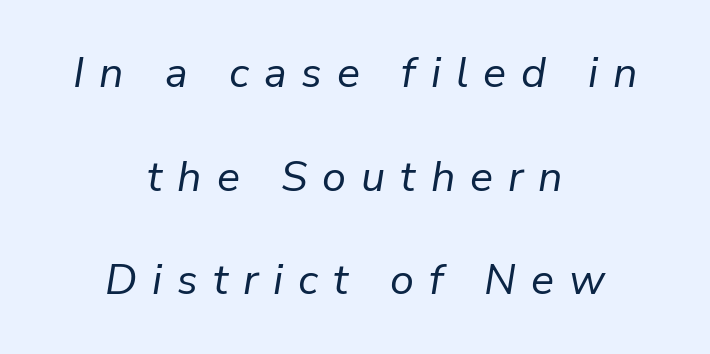
The image shows 43 px regular-weight type, italic (leaning right); set centered, loose line spacing (2.41x), unusually wide letter spacing (+0.35 em), not underlined; low stroke contrast and a medium x-height.
